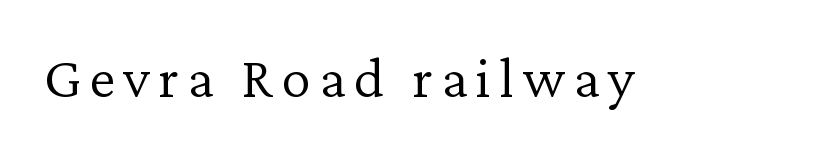
The image shows 59 px light serif type, upright; set not underlined; low stroke contrast and a medium x-height.
